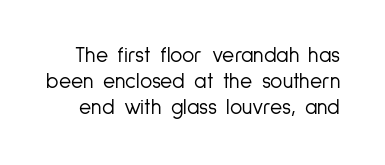
The image shows 21 px text type, upright; set normal line spacing (1.25x), normal letter spacing, not underlined.
